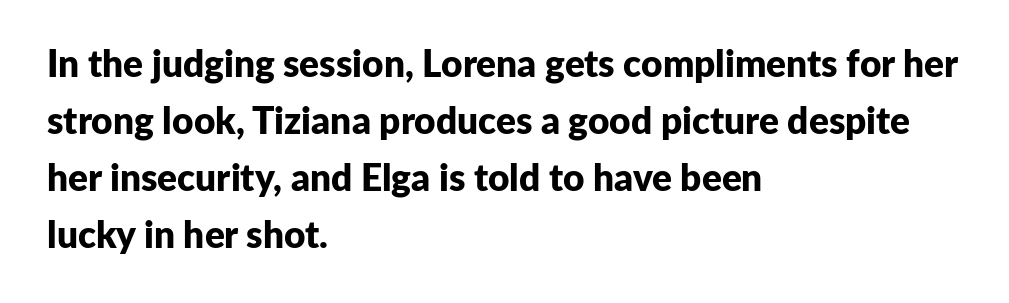
Nothing sits at the stroke ends, so this counts as sans-serif. This rendering leaves character spacing at its baseline value. The compositor pushed each line to the left boundary. These lines are rendered in a variable-pitch font. Students, this is bold: see how much ink each stroke carries.
